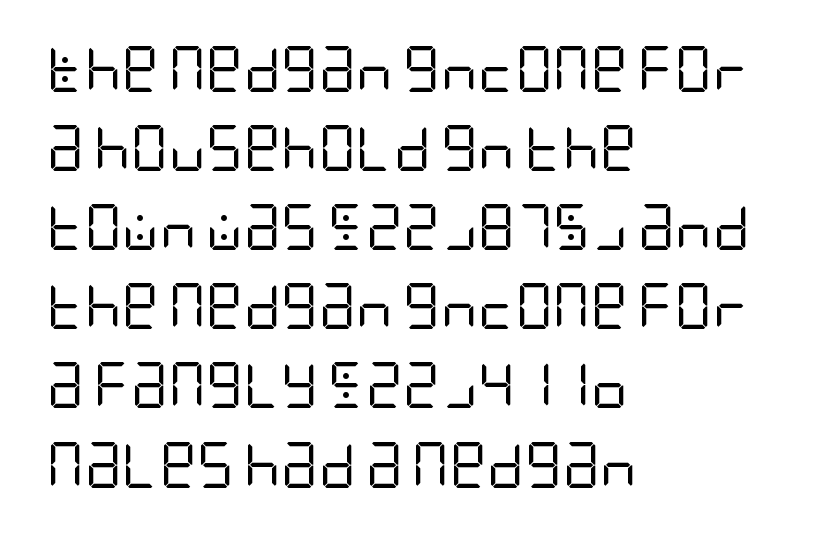
{"serif": "no", "italic": "no", "bold": "no", "weight": "regular", "width": "condensed", "stroke_contrast": "low", "x_height": "large", "underline": "no", "align": "left", "line_spacing_ratio": 1.72, "letter_spacing": "normal", "letter_spacing_em": 0.0, "glyph_px": 46}
